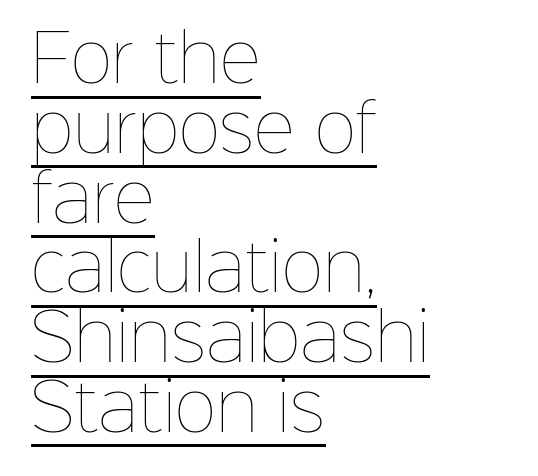
The image shows 64 px thin type, upright; set left-aligned, tight line spacing (1.09x), normal letter spacing, underlined; low stroke contrast and a medium x-height.
